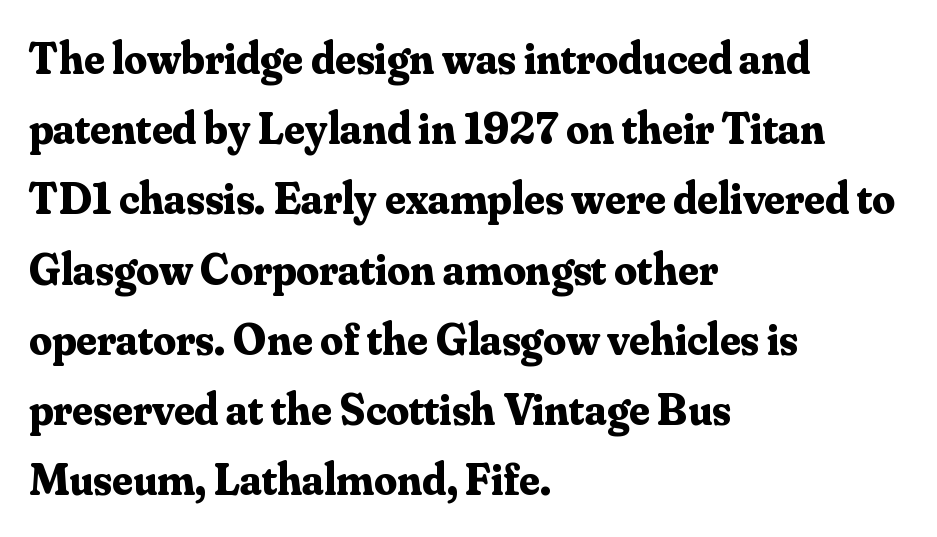
Strokes here are thick enough to call this a true bold. Type without underlining. Posture: upright roman. Here the glyphs are tracked normally, forming tight word shapes. Leading matches the norm, producing a regular column.
